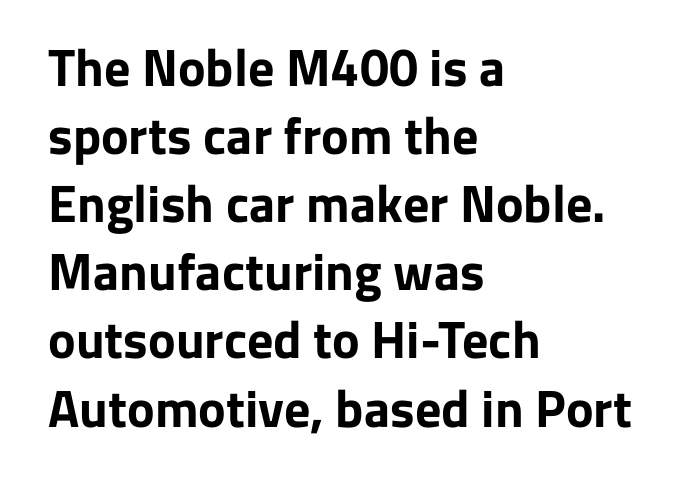
{"serif": "no", "italic": "no", "bold": "yes", "weight": "bold", "width": "normal", "stroke_contrast": "low", "x_height": "medium", "monospaced": "no", "underline": "no", "align": "left", "line_spacing": "normal", "line_spacing_ratio": 1.31, "letter_spacing": "normal", "letter_spacing_em": 0.0, "glyph_px": 52}
